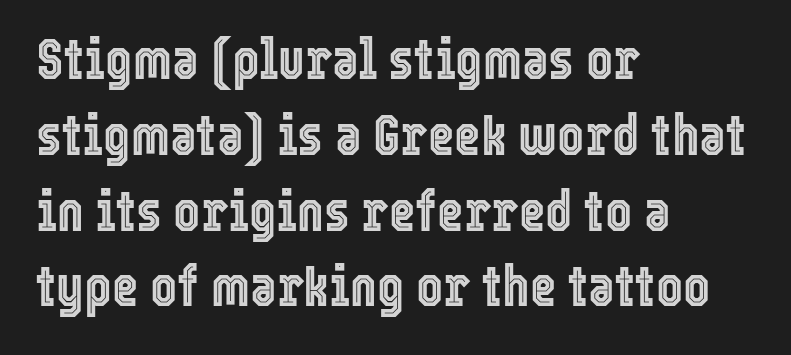
The image shows 57 px condensed type, upright; set left-aligned, normal line spacing (1.33x), normal letter spacing, not underlined; a medium x-height.
